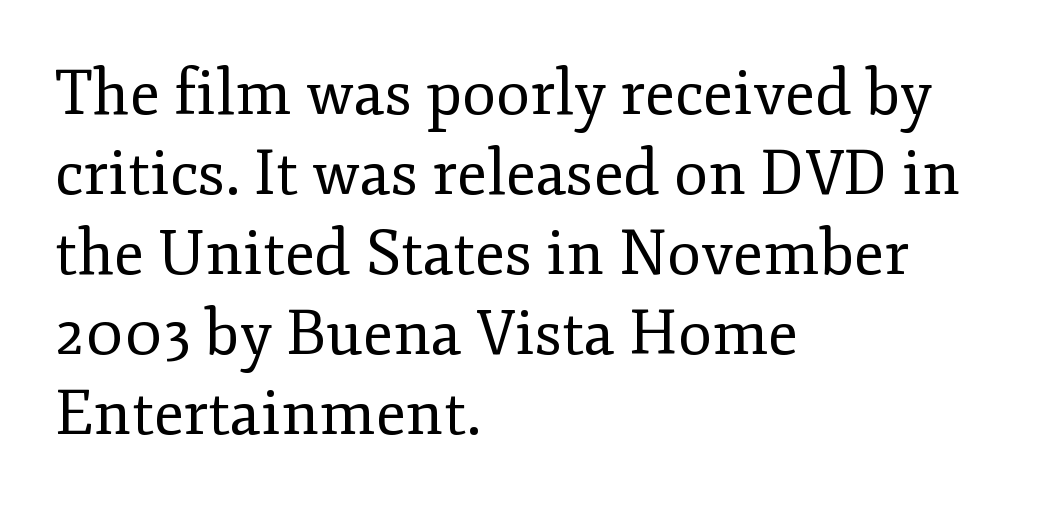
Q: Is the text bold? A: No.
Q: Is the text italic (slanted)? A: No, it is upright.
Q: Is the typeface a serif or a sans-serif typeface? A: Serif.
Q: Is the text underlined? A: No.
Q: How is the paragraph aligned? A: Left-aligned.
Q: Is the spacing between letters normal or unusually wide? A: Normal.
Q: Is the spacing between lines tight, normal or loose? A: Normal.
Q: Width (condensed, normal, or wide)? A: Normal.
Q: Stroke contrast? A: Low.
Q: x-height? A: Small.
Q: Monospaced? A: No.
